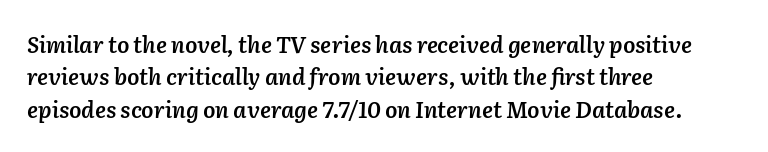
The image shows 22 px text type, italic (leaning right); set left-aligned, normal line spacing (1.47x), normal letter spacing, not underlined.
